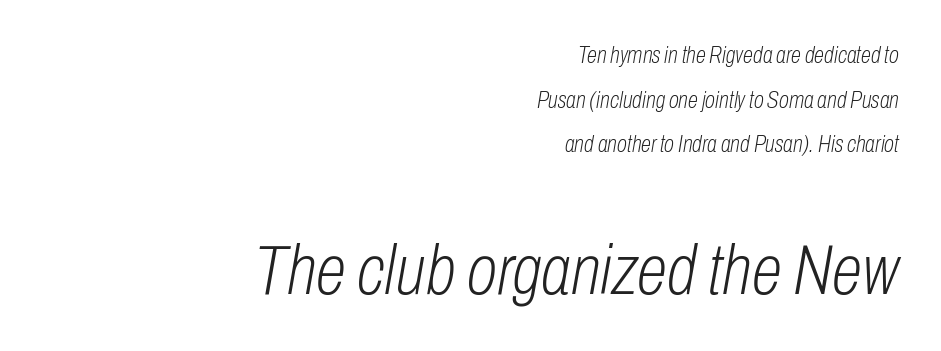
Between these two stacked blocks, the lower one wins on size. Vertical stems look standard width or narrower in stroke. This sample uses plain, unmodified letter spacing. Here the designer chose a conventional face with non-uniform glyph widths. Caption: multi-line text, flush right, ragged left. The words here are not underlined.
